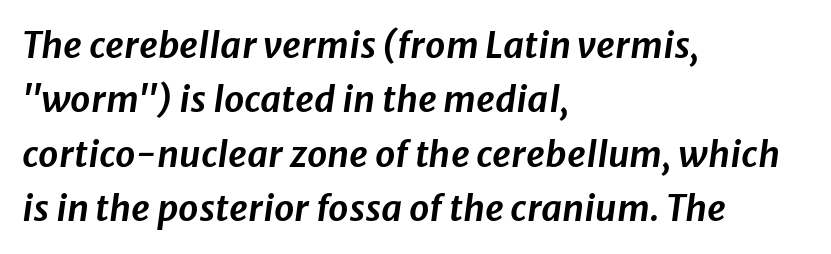
The image shows 36 px text type, italic (leaning right); set left-aligned, normal line spacing (1.51x), normal letter spacing, not underlined; low stroke contrast and a medium x-height.
